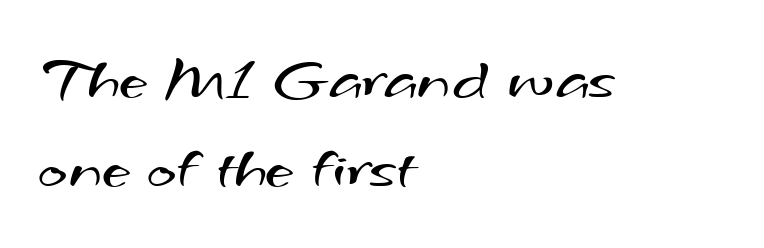
{"serif": "no", "bold": "no", "weight": "regular", "width": "wide", "stroke_contrast": "medium", "x_height": "small", "monospaced": "no", "underline": "no", "align": "left", "line_spacing": "normal", "line_spacing_ratio": 1.42, "letter_spacing": "normal", "letter_spacing_em": 0.0, "glyph_px": 63}
